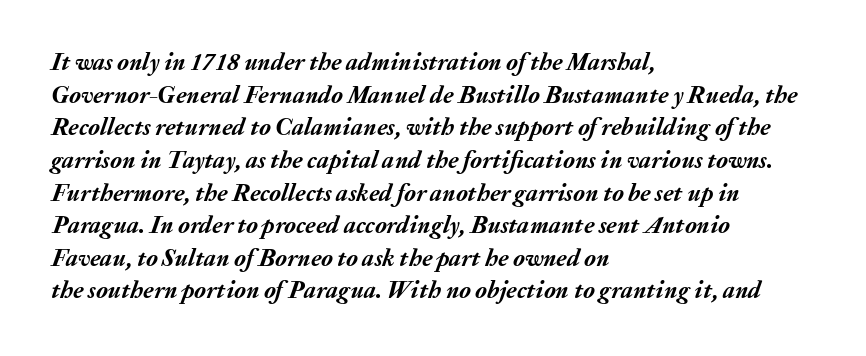
Q: Is the text bold? A: Yes.
Q: Is the text italic (slanted)? A: Yes, it leans right by about 20 degrees.
Q: Is the text underlined? A: No.
Q: How is the paragraph aligned? A: Left-aligned.
Q: Is the spacing between letters normal or unusually wide? A: Normal.
Q: Is the spacing between lines tight, normal or loose? A: Normal.
